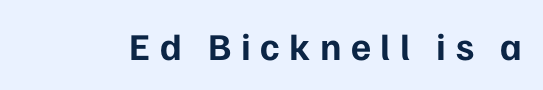
The image shows 38 px bold sans-serif type, upright; set unusually wide letter spacing (+0.25 em), not underlined; low stroke contrast and a medium x-height.
